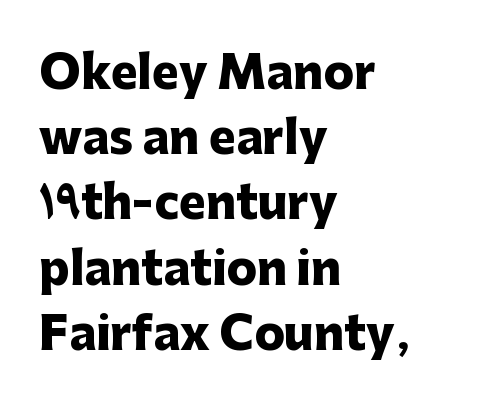
Typographically, this falls in the sans-serif category. You could not count columns in this text — the font is proportionally spaced. Whoever set this chose a conventional vertical rhythm. Visually the block forms a straight wall on the left and a jagged coastline on the right. The face used here is rendered with its standard letterfit.
